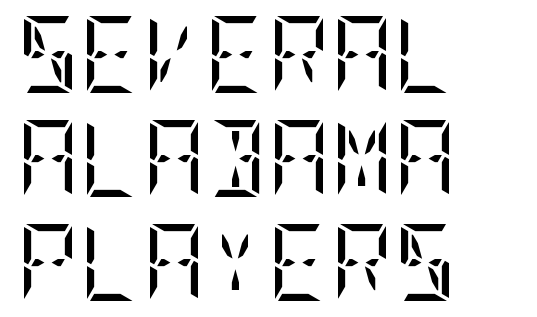
Q: Is the text bold? A: No.
Q: Is the text italic (slanted)? A: No, it is upright.
Q: Is the typeface a serif or a sans-serif typeface? A: Serif.
Q: Is the text underlined? A: No.
Q: How is the paragraph aligned? A: Left-aligned.
Q: Is the spacing between letters normal or unusually wide? A: Normal.
Q: Is the spacing between lines tight, normal or loose? A: Normal.
Q: Width (condensed, normal, or wide)? A: Condensed.
Q: Stroke contrast? A: Low.
Q: x-height? A: Large.
